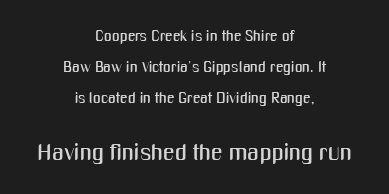
{"italic": "no", "underline": "no", "align": "center", "line_spacing": "loose", "line_spacing_ratio": 2.06, "letter_spacing": "normal", "letter_spacing_em": 0.0, "larger_block": "second", "size_ratio": 1.53, "glyph_px": 23}
